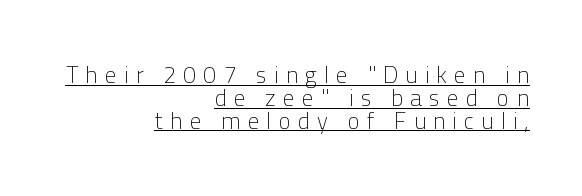
{"italic": "no", "bold": "no", "underline": "yes", "align": "right", "line_spacing": "tight", "line_spacing_ratio": 0.99, "letter_spacing": "wide", "letter_spacing_em": 0.32, "glyph_px": 23}
